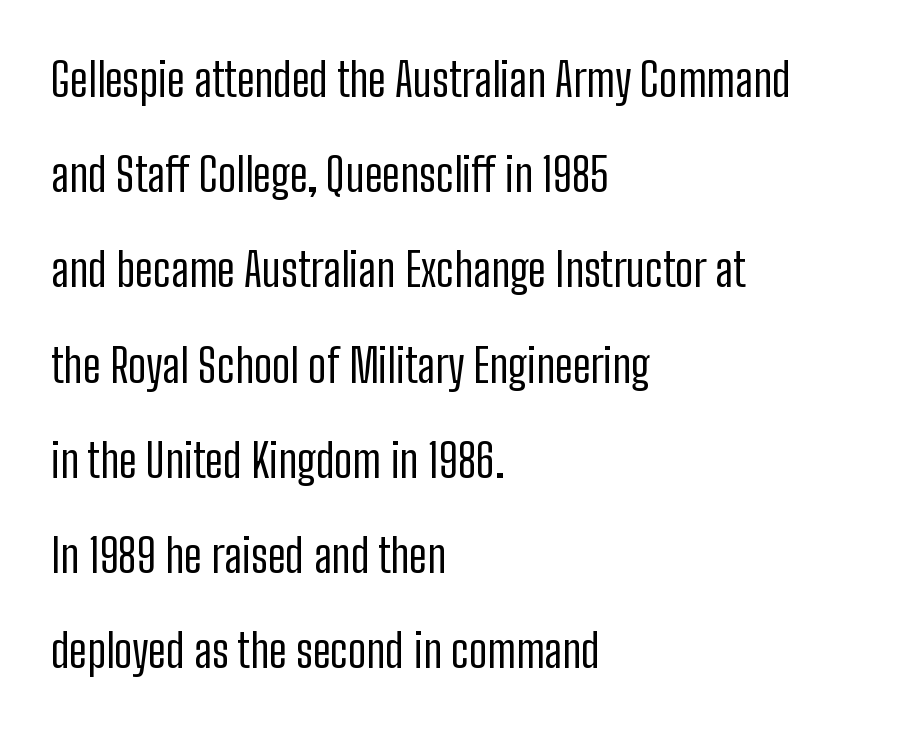
Q: Is the text bold? A: No.
Q: Is the text italic (slanted)? A: No, it is upright.
Q: Is the typeface a serif or a sans-serif typeface? A: Sans-serif.
Q: Is the text underlined? A: No.
Q: How is the paragraph aligned? A: Left-aligned.
Q: Is the spacing between letters normal or unusually wide? A: Normal.
Q: Is the spacing between lines tight, normal or loose? A: Loose.
Q: Width (condensed, normal, or wide)? A: Condensed.
Q: Stroke contrast? A: Low.
Q: x-height? A: Medium.
Q: Monospaced? A: No.
